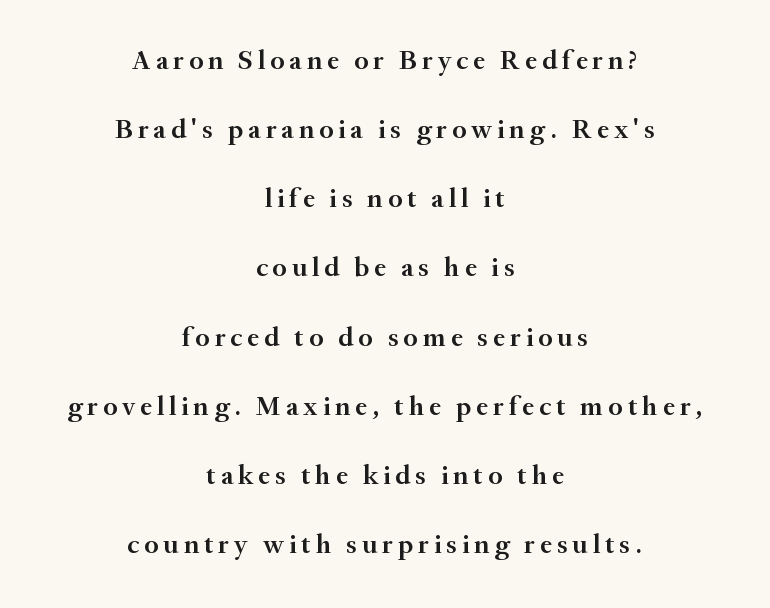
{"serif": "yes", "italic": "no", "bold": "semi", "weight": "semibold", "width": "normal", "stroke_contrast": "medium", "x_height": "small", "monospaced": "no", "underline": "no", "align": "center", "line_spacing": "loose", "line_spacing_ratio": 2.47, "glyph_px": 28}
